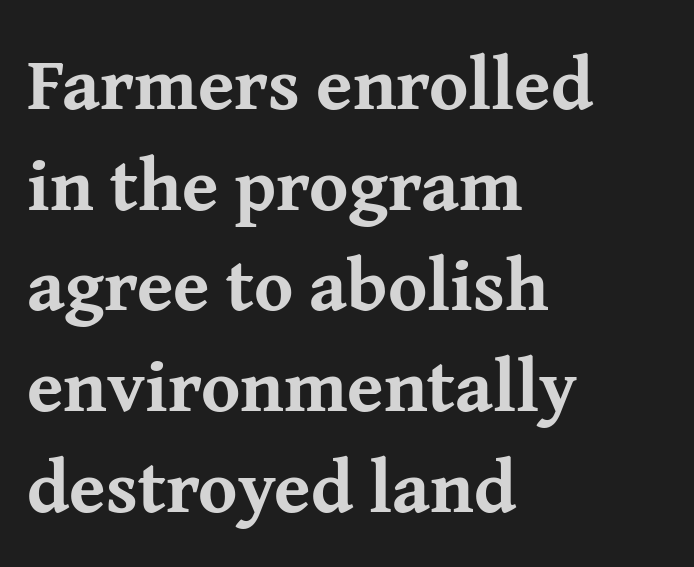
Plenty of ink on the page — the face is bold. A normal amount of white space separates one row of letters from the next. The rag falls on the right side of this text block. Clear beneath every line of the passage. This is roman type, the default non-slanted kind.
